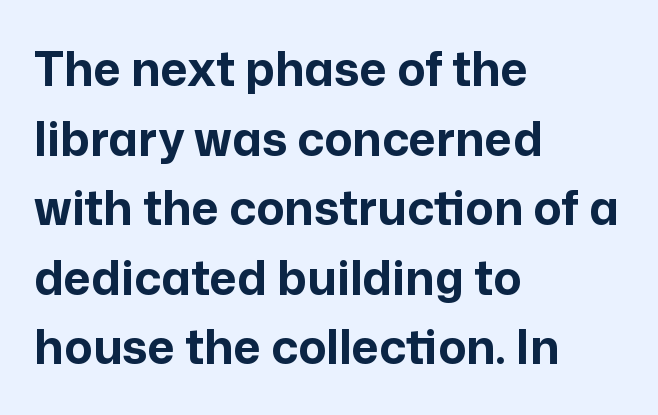
This sample uses a sans-serif face. Unlike italic type, these characters show no tilt at all. There is no visible air inserted between adjacent glyphs. Words float on clear page, feet unadorned. Strokes here are thick enough to call this a true bold.
